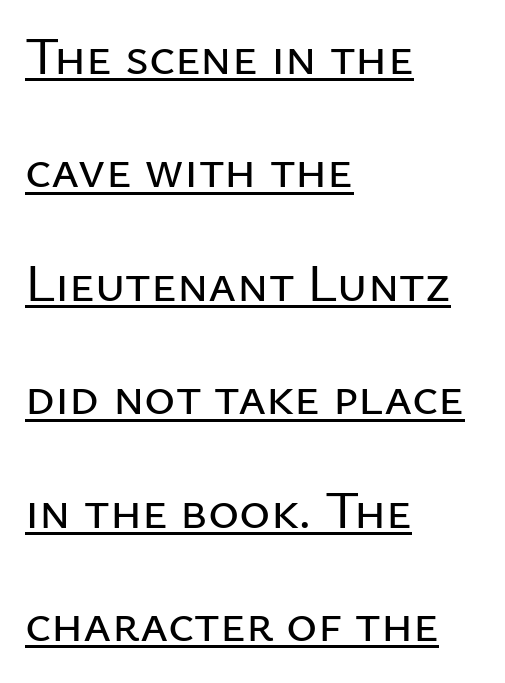
The image shows 53 px sans-serif type, upright; set left-aligned, loose line spacing (2.14x), normal letter spacing, underlined; low stroke contrast and a medium x-height.
